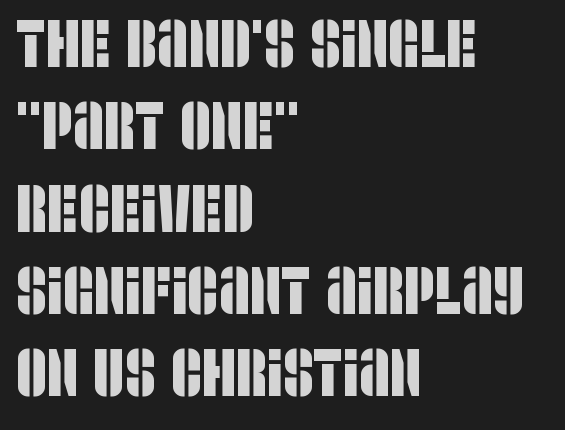
The image shows 68 px condensed sans-serif type; set left-aligned, line spacing 1.21x, normal letter spacing, not underlined; low stroke contrast and a large x-height.
